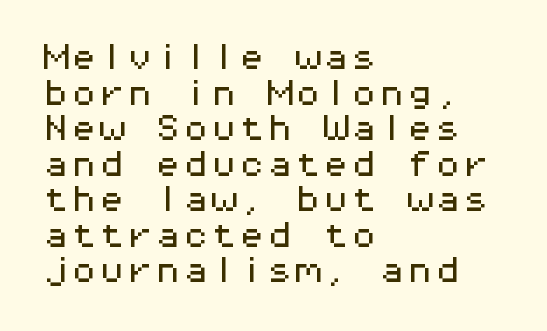
No extra tracking has been applied to these lines. Any mark beneath the type? The region is blank. Tall strokes in this sample are plumb rather than angled. Is this a sans? Yes — the strokes have no serifs.
